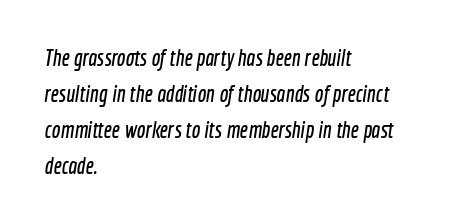
The image shows 23 px text type; set left-aligned, normal line spacing (1.56x), normal letter spacing, not underlined.
